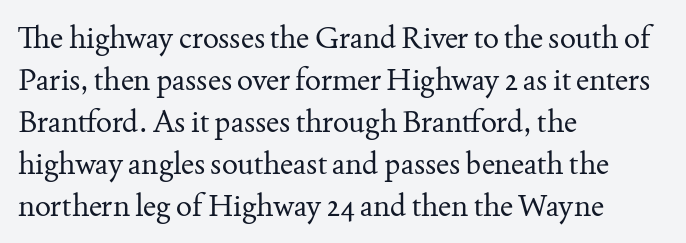
The image shows 30 px regular-weight serif type, upright; set left-aligned, normal line spacing (1.4x), normal letter spacing, not underlined; medium stroke contrast and a small x-height.
